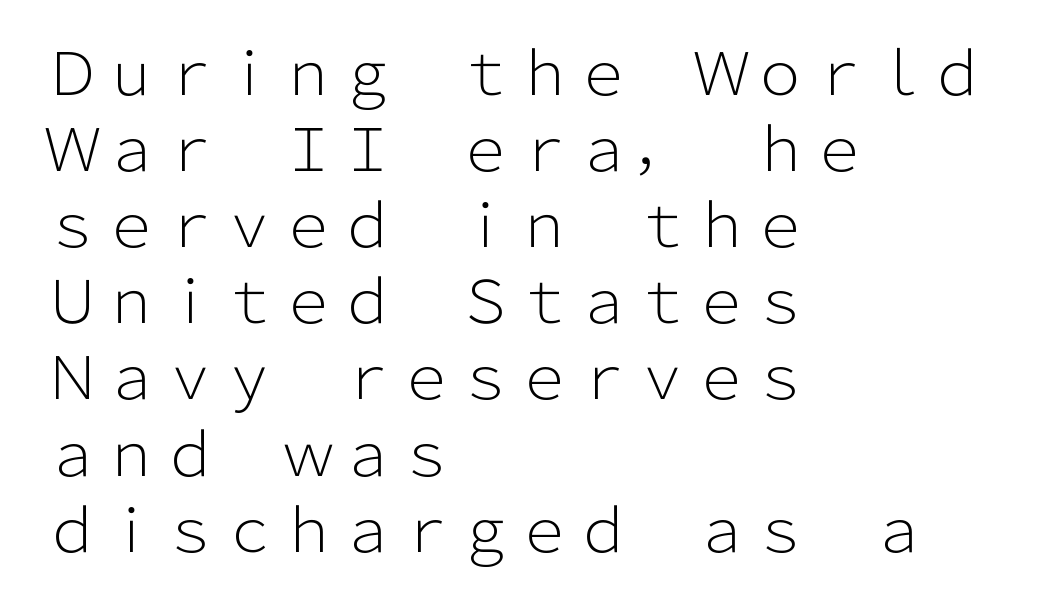
The image shows 59 px light sans-serif type, upright; set left-aligned, normal line spacing (1.29x), normal letter spacing, not underlined; low stroke contrast and a medium x-height.
